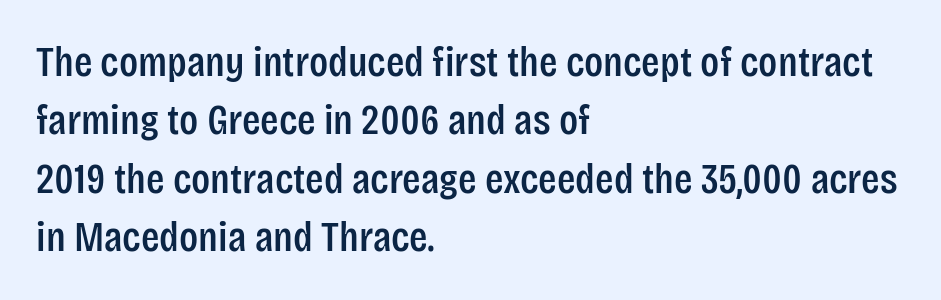
{"serif": "no", "italic": "no", "width": "condensed", "stroke_contrast": "low", "x_height": "large", "monospaced": "no", "underline": "no", "align": "left", "line_spacing": "normal", "line_spacing_ratio": 1.36, "letter_spacing": "normal", "letter_spacing_em": 0.0, "glyph_px": 43}
